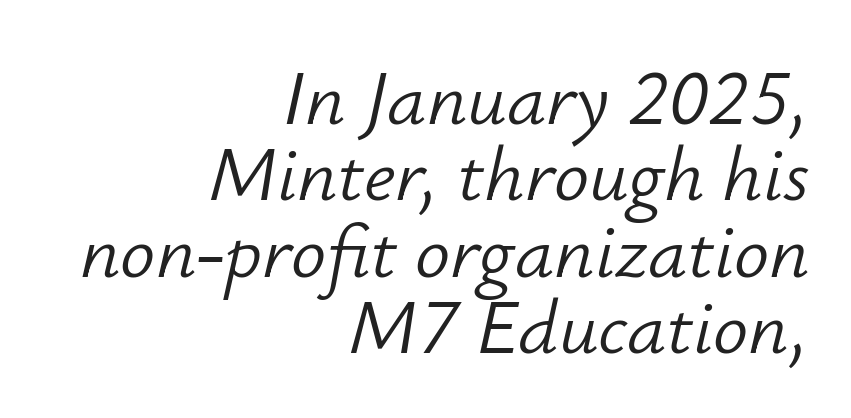
Q: Is the text bold? A: No.
Q: Is the text italic (slanted)? A: Yes, it leans right by about 12 degrees.
Q: Is the text underlined? A: No.
Q: How is the paragraph aligned? A: Right-aligned.
Q: Is the spacing between letters normal or unusually wide? A: Normal.
Q: Is the spacing between lines tight, normal or loose? A: Tight.
Q: Width (condensed, normal, or wide)? A: Normal.
Q: Stroke contrast? A: Low.
Q: x-height? A: Small.
Q: Monospaced? A: No.
